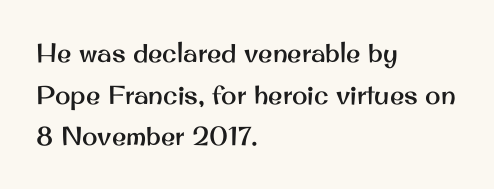
{"italic": "no", "underline": "no", "align": "left", "line_spacing": "normal", "line_spacing_ratio": 1.6, "letter_spacing": "normal", "letter_spacing_em": 0.0, "glyph_px": 26}
